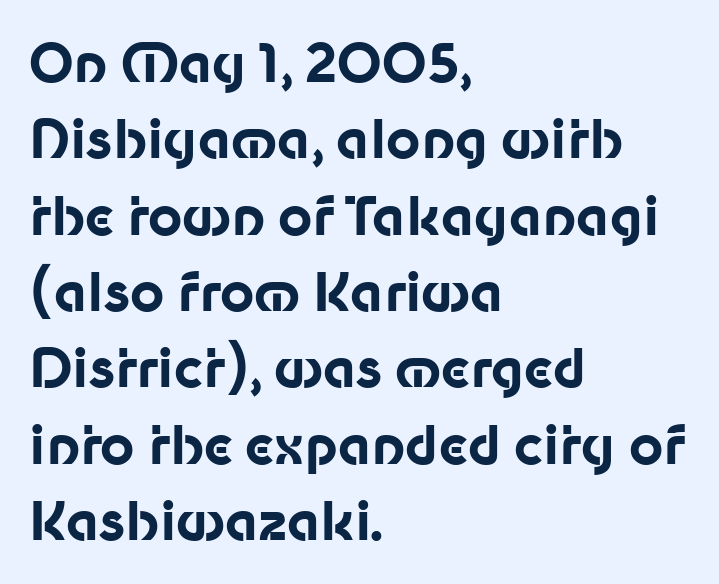
Q: Is the text bold? A: Yes.
Q: Is the text italic (slanted)? A: No, it is upright.
Q: Is the typeface a serif or a sans-serif typeface? A: Sans-serif.
Q: Is the text underlined? A: No.
Q: How is the paragraph aligned? A: Left-aligned.
Q: Is the spacing between letters normal or unusually wide? A: Normal.
Q: Is the spacing between lines tight, normal or loose? A: Normal.
Q: Width (condensed, normal, or wide)? A: Normal.
Q: Stroke contrast? A: Low.
Q: x-height? A: Medium.
Q: Monospaced? A: No.
